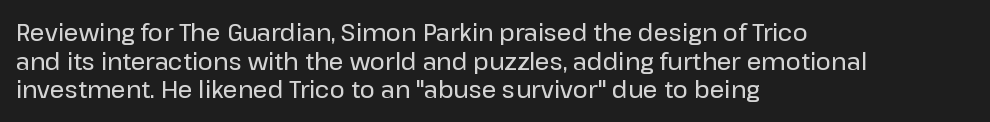
The image shows 23 px text type, upright; set left-aligned, line spacing 1.24x, normal letter spacing, not underlined.
